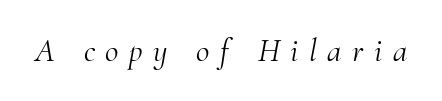
The image shows 33 px light serif type, italic (leaning right); set unusually wide letter spacing (+0.32 em), not underlined; medium stroke contrast and a small x-height.
